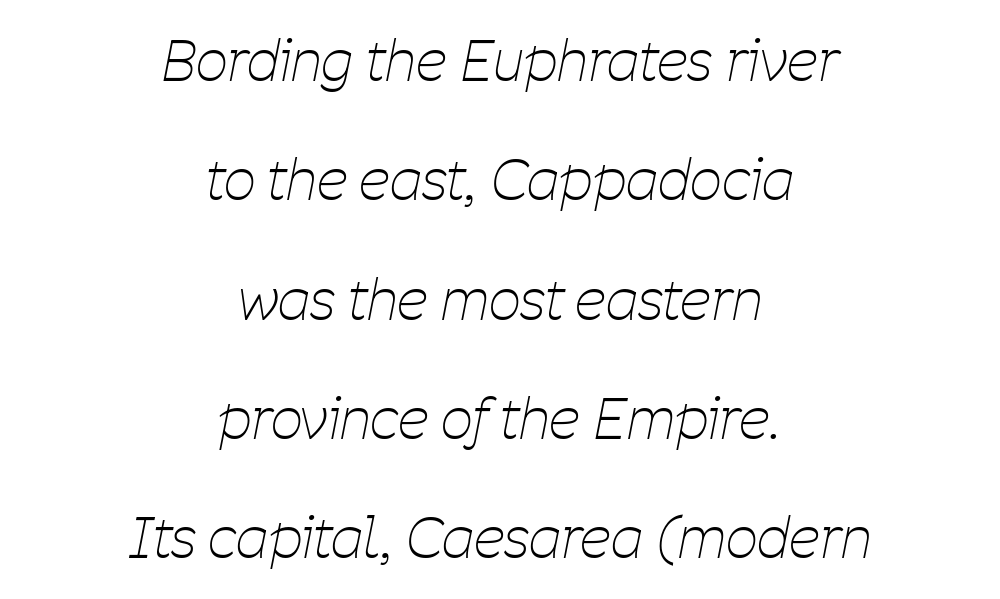
{"italic": "yes", "lean": "right", "slant_degrees": 11, "bold": "no", "weight": "thin", "width": "condensed", "stroke_contrast": "low", "x_height": "medium", "monospaced": "no", "underline": "no", "align": "center", "line_spacing": "loose", "line_spacing_ratio": 2.13, "letter_spacing": "normal", "letter_spacing_em": 0.0, "glyph_px": 56}
